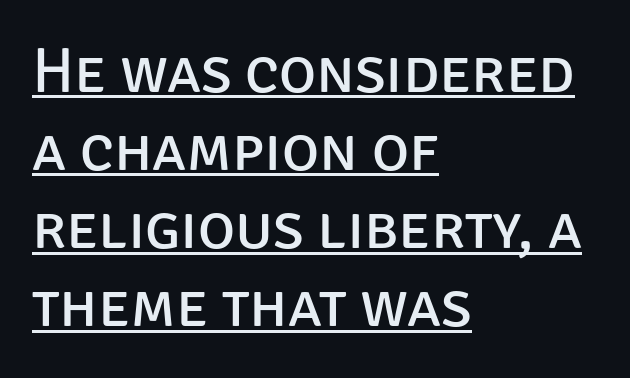
Q: Is the text bold? A: No.
Q: Is the text italic (slanted)? A: No, it is upright.
Q: Is the typeface a serif or a sans-serif typeface? A: Sans-serif.
Q: Is the text underlined? A: Yes.
Q: How is the paragraph aligned? A: Left-aligned.
Q: Is the spacing between letters normal or unusually wide? A: Normal.
Q: Width (condensed, normal, or wide)? A: Normal.
Q: Stroke contrast? A: Low.
Q: x-height? A: Large.
Q: Monospaced? A: No.
